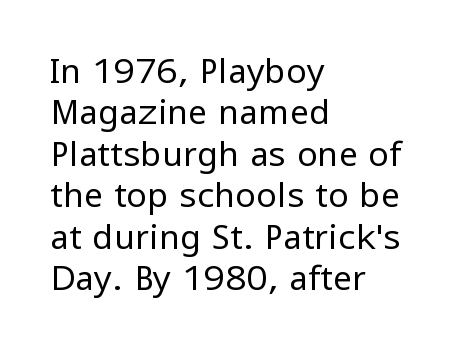
Q: Is the text bold? A: No.
Q: Is the text italic (slanted)? A: No, it is upright.
Q: Is the typeface a serif or a sans-serif typeface? A: Sans-serif.
Q: Is the text underlined? A: No.
Q: How is the paragraph aligned? A: Left-aligned.
Q: Is the spacing between letters normal or unusually wide? A: Normal.
Q: Width (condensed, normal, or wide)? A: Normal.
Q: Stroke contrast? A: Low.
Q: x-height? A: Medium.
Q: Monospaced? A: No.
